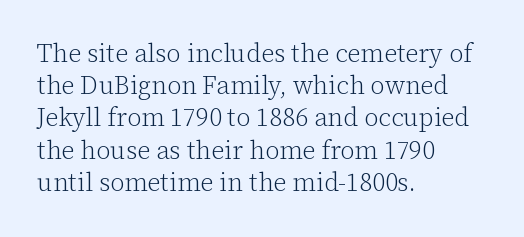
These lines keep a tight, regular rhythm from letter to letter. This sample is left-justified, so line endings fall wherever the words run out. The space between consecutive lines is moderate. Do the letters lean? They stand straight. The passage shown is not underscored anywhere. Stems and bowls with no extra thickness — not bold.
